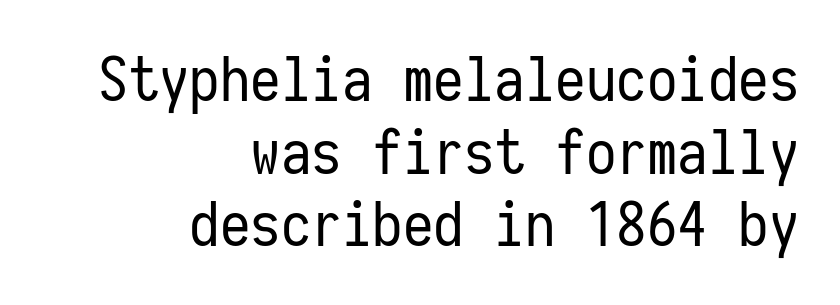
{"serif": "no", "italic": "no", "bold": "no", "weight": "regular", "width": "condensed", "stroke_contrast": "low", "x_height": "medium", "monospaced": "yes", "underline": "no", "align": "right", "line_spacing_ratio": 1.19, "letter_spacing": "normal", "letter_spacing_em": 0.0, "glyph_px": 61}
